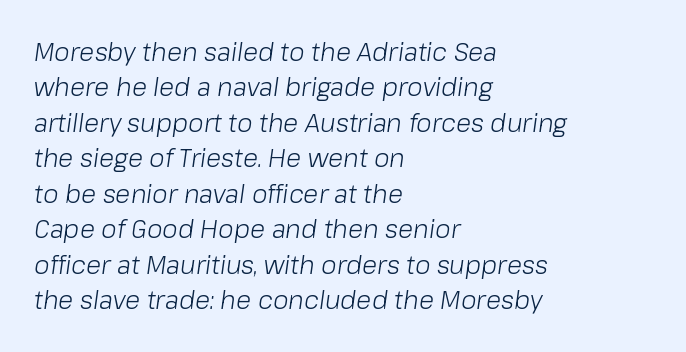
What stands out about the letter spacing? Nothing — it is the standard amount. Anything drawn beneath the words? Only blank space. Horizontal alignment here is leftward, the default for most running prose. Successive baselines arrive at the customary interval. The letters are slanted; this is an italic face. Stems and bowls with no extra thickness — not bold.
